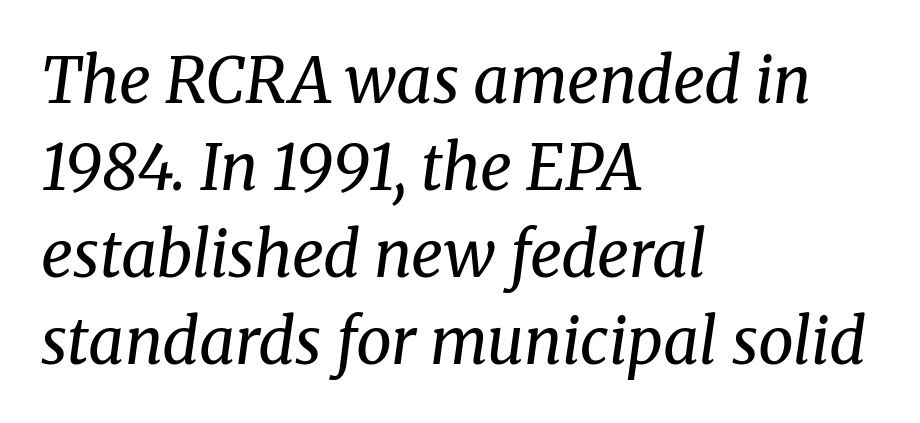
{"serif": "yes", "italic": "yes", "lean": "right", "slant_degrees": 8, "bold": "no", "weight": "regular", "width": "normal", "stroke_contrast": "medium", "x_height": "medium", "monospaced": "no", "underline": "no", "align": "left", "line_spacing": "normal", "line_spacing_ratio": 1.38, "letter_spacing": "normal", "letter_spacing_em": 0.0, "glyph_px": 63}
